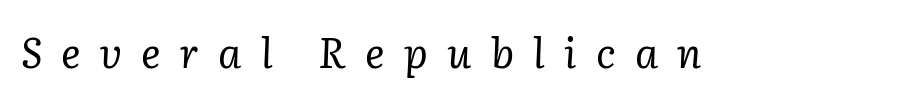
Q: Is the text bold? A: No.
Q: Is the text italic (slanted)? A: Yes, it leans right by about 2 degrees.
Q: Is the typeface a serif or a sans-serif typeface? A: Serif.
Q: Is the text underlined? A: No.
Q: Is the spacing between letters normal or unusually wide? A: Unusually wide.
Q: Width (condensed, normal, or wide)? A: Normal.
Q: Stroke contrast? A: Low.
Q: x-height? A: Medium.
Q: Monospaced? A: No.
